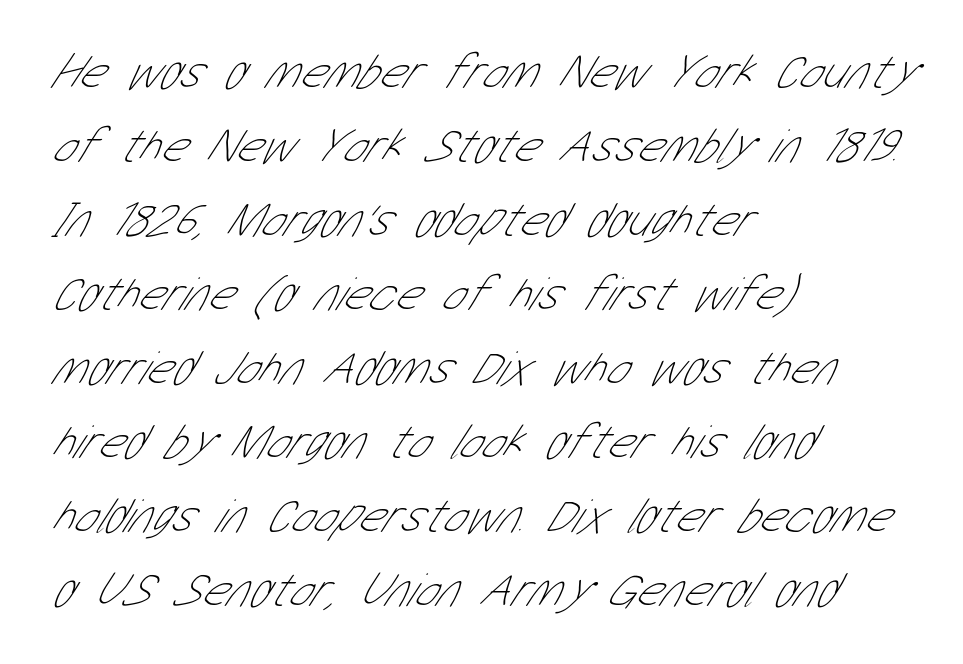
The type is set solid horizontally, with unmodified tracking. Each letter's strokes conclude bluntly, with no projecting serifs. If you measured baseline to baseline, you'd find a middling distance. These glyphs show unthickened strokes, regular width or finer.
